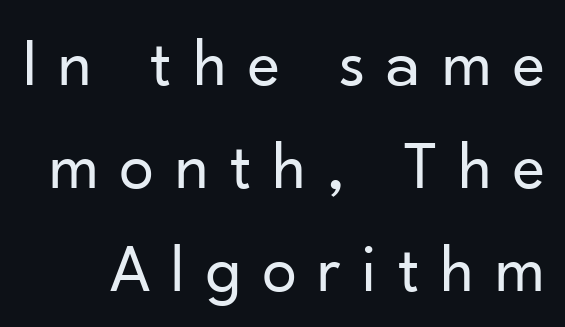
A light-to-regular cut is what we see here. Here the designer chose a conventional face with non-uniform glyph widths. Words float on clear page, feet unadorned. Posture: vertical. Leading matches the norm, producing a regular column. A typesetter would label this face a sans.
